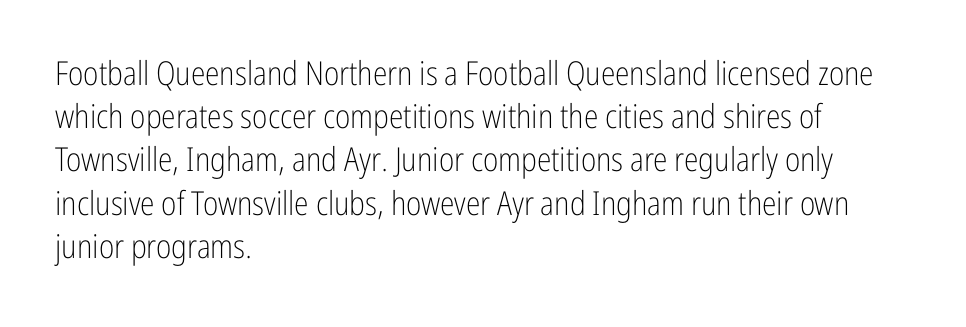
Q: Is the text bold? A: No.
Q: Is the text italic (slanted)? A: No, it is upright.
Q: Is the typeface a serif or a sans-serif typeface? A: Sans-serif.
Q: Is the text underlined? A: No.
Q: How is the paragraph aligned? A: Left-aligned.
Q: Is the spacing between letters normal or unusually wide? A: Normal.
Q: Is the spacing between lines tight, normal or loose? A: Normal.
Q: Width (condensed, normal, or wide)? A: Condensed.
Q: Stroke contrast? A: Low.
Q: x-height? A: Medium.
Q: Monospaced? A: No.
